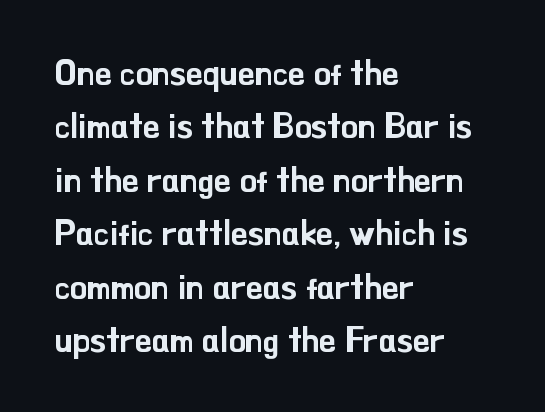
Q: Is the text italic (slanted)? A: No, it is upright.
Q: Is the typeface a serif or a sans-serif typeface? A: Sans-serif.
Q: Is the text underlined? A: No.
Q: How is the paragraph aligned? A: Left-aligned.
Q: Is the spacing between letters normal or unusually wide? A: Normal.
Q: Is the spacing between lines tight, normal or loose? A: Normal.
Q: Width (condensed, normal, or wide)? A: Normal.
Q: Stroke contrast? A: Low.
Q: x-height? A: Small.
Q: Monospaced? A: No.
